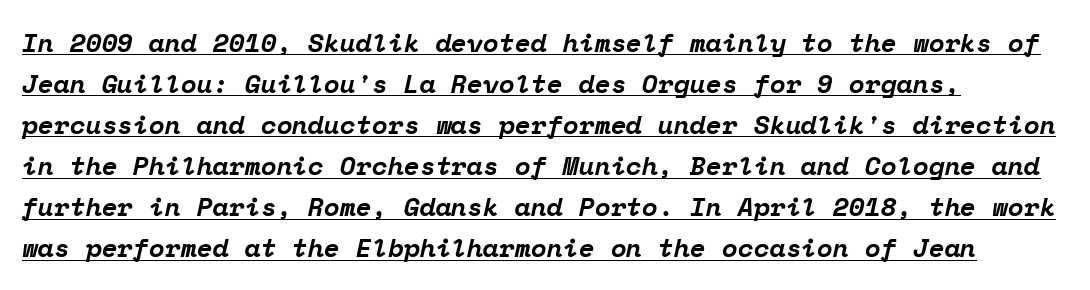
{"italic": "yes", "lean": "right", "slant_degrees": 12, "bold": "yes", "underline": "yes", "align": "left", "line_spacing": "normal", "line_spacing_ratio": 1.58, "letter_spacing": "normal", "letter_spacing_em": 0.0, "glyph_px": 26}
